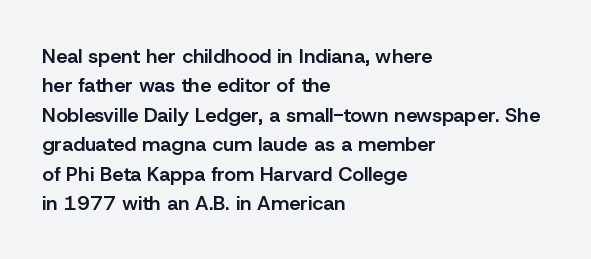
The image shows 20 px text type, upright; set left-aligned, normal line spacing (1.47x), normal letter spacing, not underlined.
